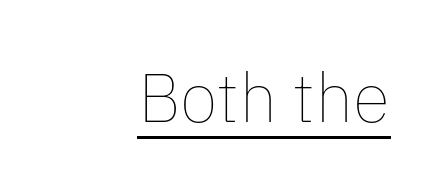
{"italic": "no", "bold": "no", "weight": "thin", "width": "normal", "stroke_contrast": "low", "x_height": "medium", "monospaced": "no", "underline": "yes", "align": "right", "letter_spacing": "normal", "letter_spacing_em": 0.0, "glyph_px": 69}
